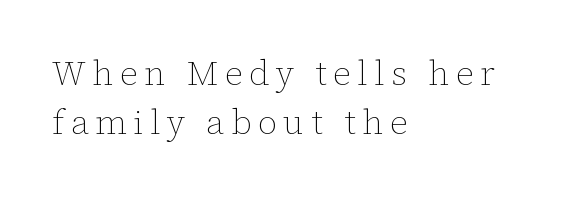
The rag falls on the right side of this text block. Think of a printed novel: that variable character pitch is what you see here. Rule under the text: the space is simply empty. Every character sits straight up, as roman type does.
